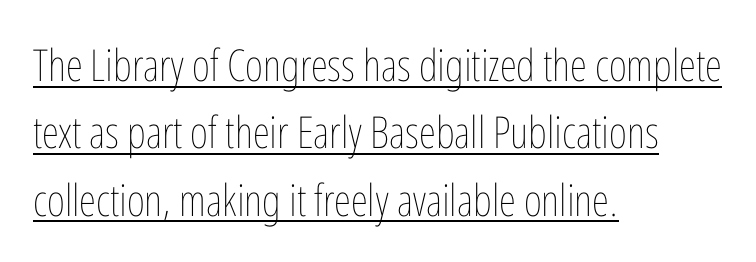
{"italic": "no", "bold": "no", "weight": "thin", "width": "condensed", "stroke_contrast": "low", "x_height": "medium", "monospaced": "no", "underline": "yes", "align": "left", "line_spacing": "normal", "line_spacing_ratio": 1.53, "letter_spacing": "normal", "letter_spacing_em": 0.0, "glyph_px": 44}
